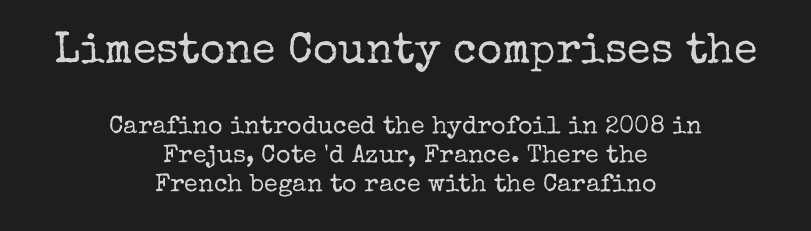
{"serif": "yes", "italic": "no", "bold": "no", "weight": "regular", "width": "normal", "stroke_contrast": "low", "x_height": "medium", "monospaced": "no", "underline": "no", "align": "center", "line_spacing_ratio": 1.16, "letter_spacing": "normal", "letter_spacing_em": 0.0, "larger_block": "first", "size_ratio": 1.72, "glyph_px": 43}
